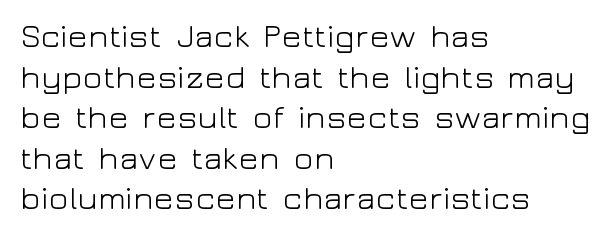
Q: Is the text bold? A: No.
Q: Is the text italic (slanted)? A: No, it is upright.
Q: Is the typeface a serif or a sans-serif typeface? A: Sans-serif.
Q: Is the text underlined? A: No.
Q: How is the paragraph aligned? A: Left-aligned.
Q: Is the spacing between letters normal or unusually wide? A: Normal.
Q: Width (condensed, normal, or wide)? A: Wide.
Q: Stroke contrast? A: Low.
Q: x-height? A: Medium.
Q: Monospaced? A: No.
